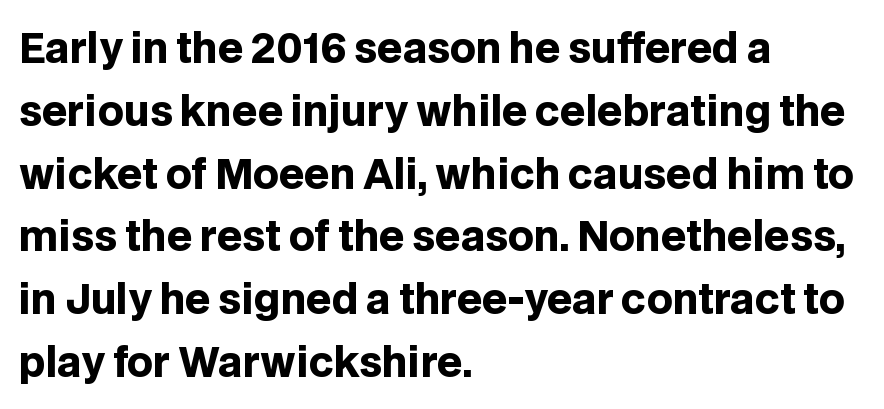
Q: Is the text bold? A: Yes.
Q: Is the text italic (slanted)? A: No, it is upright.
Q: Is the typeface a serif or a sans-serif typeface? A: Sans-serif.
Q: Is the text underlined? A: No.
Q: How is the paragraph aligned? A: Left-aligned.
Q: Is the spacing between letters normal or unusually wide? A: Normal.
Q: Is the spacing between lines tight, normal or loose? A: Normal.
Q: Width (condensed, normal, or wide)? A: Normal.
Q: Stroke contrast? A: Low.
Q: x-height? A: Large.
Q: Monospaced? A: No.
